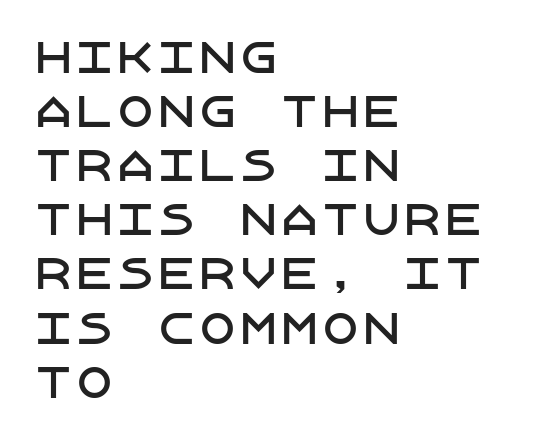
The image shows 41 px sans-serif type, upright; set left-aligned, normal line spacing (1.32x), normal letter spacing, not underlined; low stroke contrast and a large x-height.
